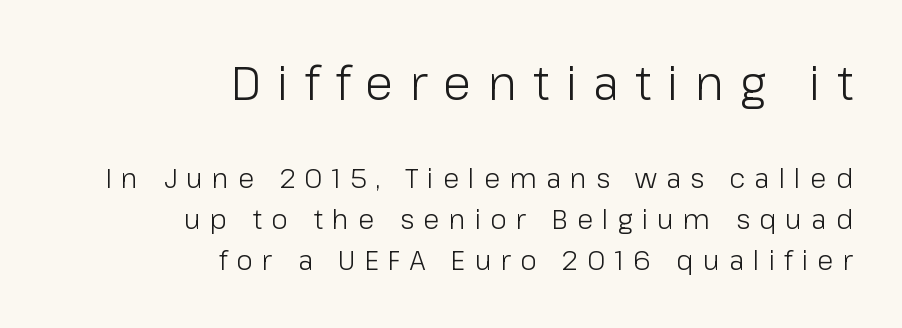
Q: Is the text bold? A: No.
Q: Is the text italic (slanted)? A: No, it is upright.
Q: Is the typeface a serif or a sans-serif typeface? A: Sans-serif.
Q: Is the text underlined? A: No.
Q: How is the paragraph aligned? A: Right-aligned.
Q: Is the spacing between letters normal or unusually wide? A: Unusually wide.
Q: Is the spacing between lines tight, normal or loose? A: Normal.
Q: Which block of text is set in a larger size, the first (top) or the second (bottom)? A: The first (top) one.
Q: Width (condensed, normal, or wide)? A: Normal.
Q: Stroke contrast? A: Low.
Q: x-height? A: Medium.
Q: Monospaced? A: No.
